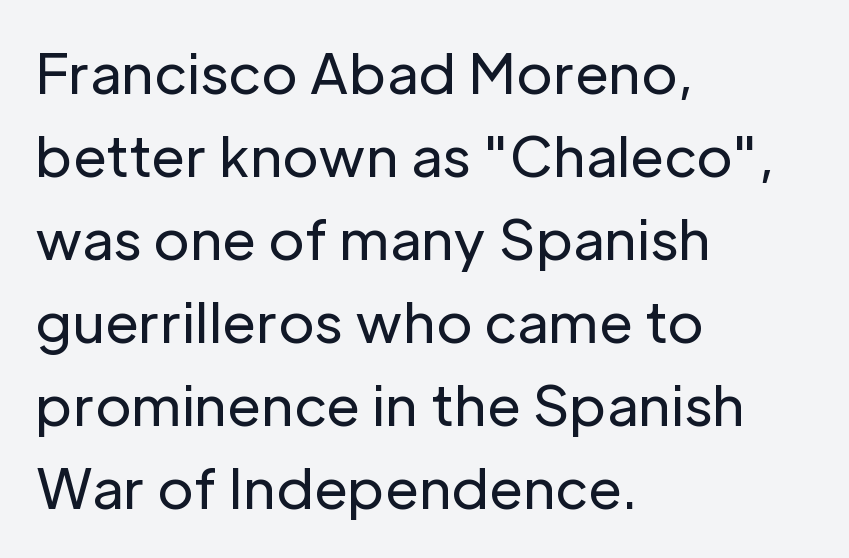
The image shows 55 px regular-weight sans-serif type, upright; set left-aligned, normal line spacing (1.51x), normal letter spacing, not underlined; low stroke contrast and a medium x-height.
